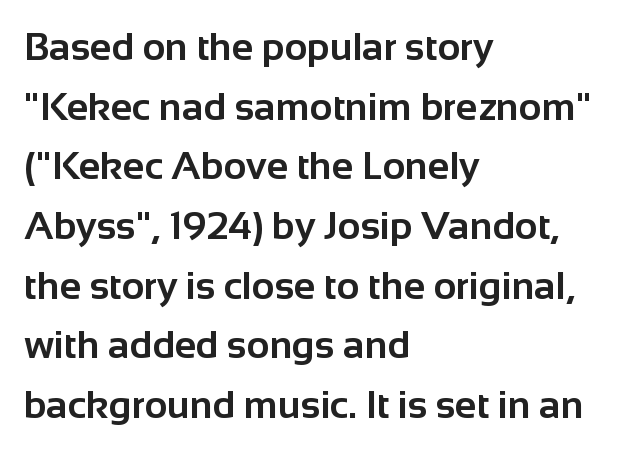
Q: Is the text bold? A: Yes.
Q: Is the text italic (slanted)? A: No, it is upright.
Q: Is the typeface a serif or a sans-serif typeface? A: Sans-serif.
Q: Is the text underlined? A: No.
Q: How is the paragraph aligned? A: Left-aligned.
Q: Is the spacing between letters normal or unusually wide? A: Normal.
Q: Is the spacing between lines tight, normal or loose? A: Normal.
Q: Width (condensed, normal, or wide)? A: Normal.
Q: Stroke contrast? A: Low.
Q: x-height? A: Medium.
Q: Monospaced? A: No.
